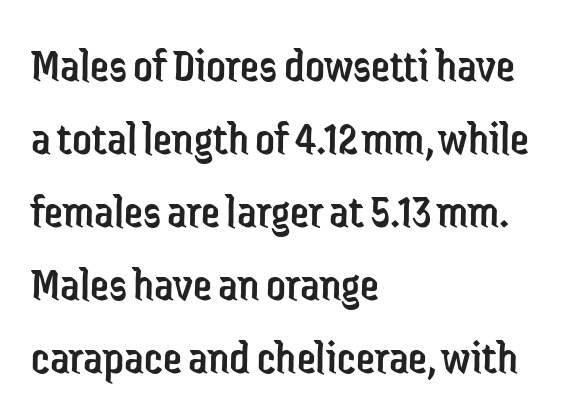
Is the stroke heavy? The answer is a plain regular-or-lighter. The rendering uses a moderate line-height, typical for paragraphs. The passage shown is typed in a proportional face where columns would drift. It's the straight-up-and-down kind of type.
